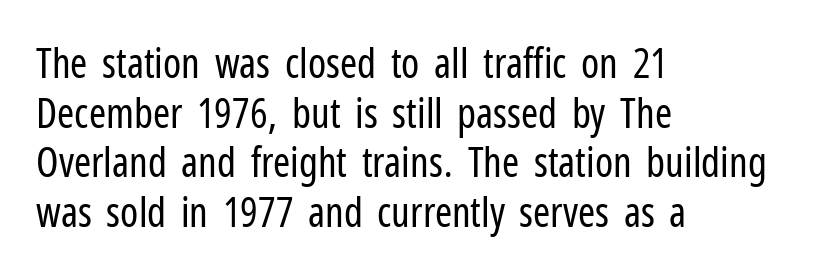
Q: Is the text bold? A: No.
Q: Is the text italic (slanted)? A: No, it is upright.
Q: Is the typeface a serif or a sans-serif typeface? A: Sans-serif.
Q: Is the text underlined? A: No.
Q: How is the paragraph aligned? A: Left-aligned.
Q: Is the spacing between letters normal or unusually wide? A: Normal.
Q: Width (condensed, normal, or wide)? A: Condensed.
Q: Stroke contrast? A: Low.
Q: x-height? A: Medium.
Q: Monospaced? A: No.
